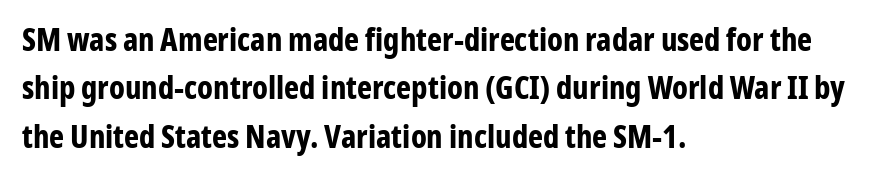
{"serif": "no", "italic": "no", "bold": "yes", "weight": "bold", "width": "condensed", "stroke_contrast": "low", "x_height": "medium", "monospaced": "no", "underline": "no", "align": "left", "line_spacing": "normal", "line_spacing_ratio": 1.51, "letter_spacing": "normal", "letter_spacing_em": 0.0, "glyph_px": 32}
